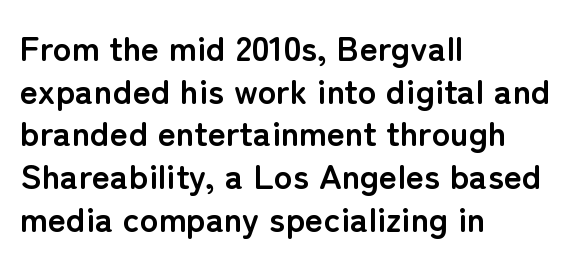
The image shows 35 px semibold sans-serif type, upright; set left-aligned, line spacing 1.22x, normal letter spacing, not underlined; low stroke contrast and a medium x-height.
